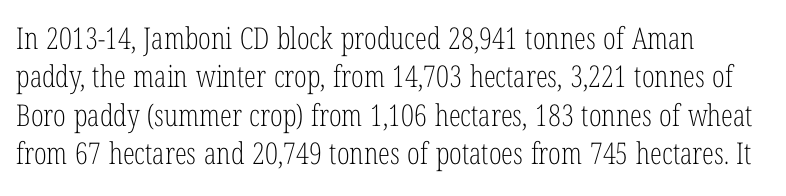
Q: Is the text bold? A: No.
Q: Is the text italic (slanted)? A: No, it is upright.
Q: Is the typeface a serif or a sans-serif typeface? A: Serif.
Q: Is the text underlined? A: No.
Q: Is the spacing between letters normal or unusually wide? A: Normal.
Q: Is the spacing between lines tight, normal or loose? A: Normal.
Q: Width (condensed, normal, or wide)? A: Condensed.
Q: Stroke contrast? A: Low.
Q: x-height? A: Medium.
Q: Monospaced? A: No.
